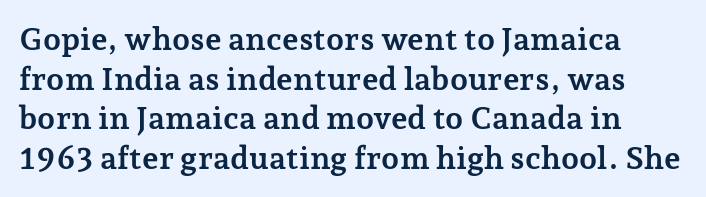
The image shows 32 px semibold serif type, upright; set line spacing 1.24x, normal letter spacing, not underlined; low stroke contrast and a medium x-height.
